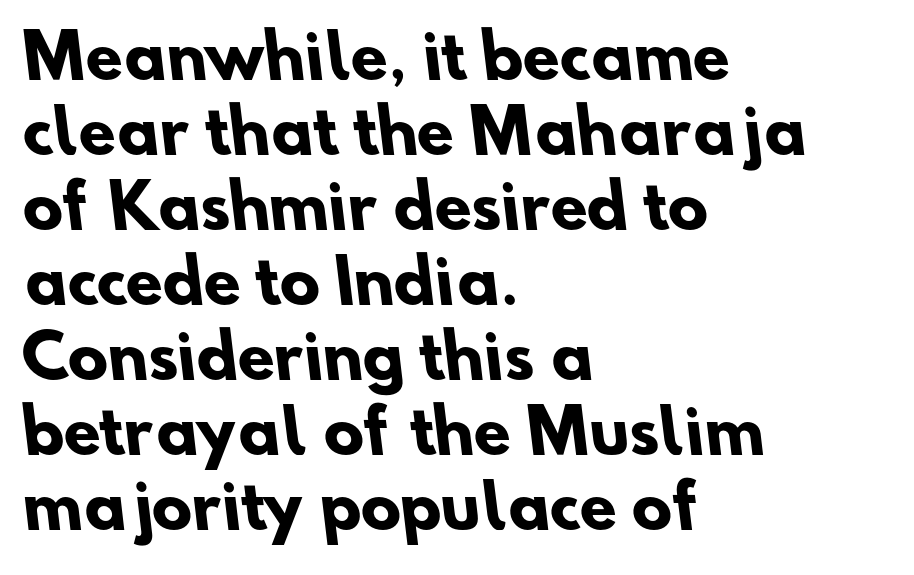
Q: Is the text bold? A: Yes.
Q: Is the typeface a serif or a sans-serif typeface? A: Sans-serif.
Q: Is the text underlined? A: No.
Q: How is the paragraph aligned? A: Left-aligned.
Q: Is the spacing between letters normal or unusually wide? A: Normal.
Q: Is the spacing between lines tight, normal or loose? A: Normal.
Q: Width (condensed, normal, or wide)? A: Normal.
Q: Stroke contrast? A: Low.
Q: x-height? A: Small.
Q: Monospaced? A: No.
